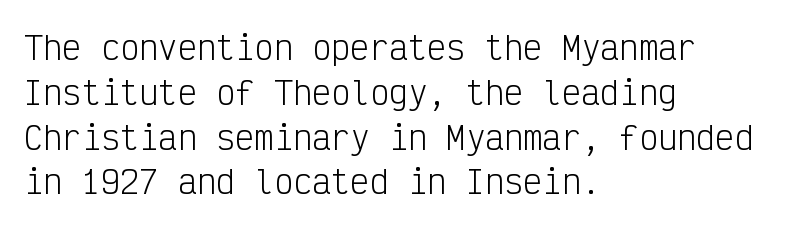
The image shows 32 px light, condensed sans-serif type, upright, monospaced; set left-aligned, normal line spacing (1.4x), normal letter spacing, not underlined; low stroke contrast and a medium x-height.
